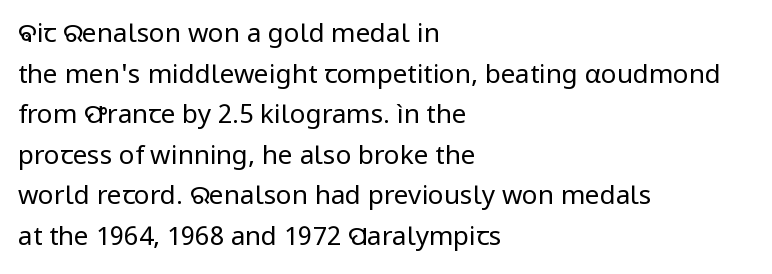
The image shows 26 px text type, upright; set left-aligned, normal line spacing (1.56x), normal letter spacing, not underlined.
